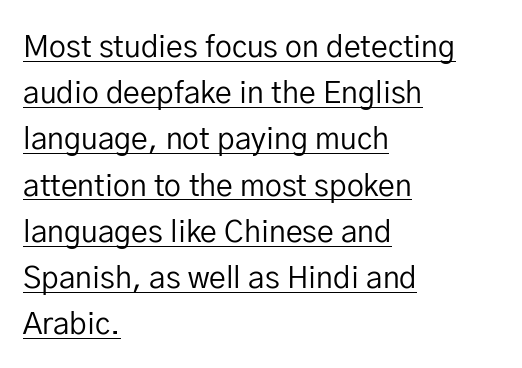
Leading matches the norm, producing a regular column. Each line of the rendering has a horizontal stroke beneath the glyphs. Grotesque or geometric, the face here clearly has no serifs. Think of a printed novel: that variable character pitch is what you see here.
